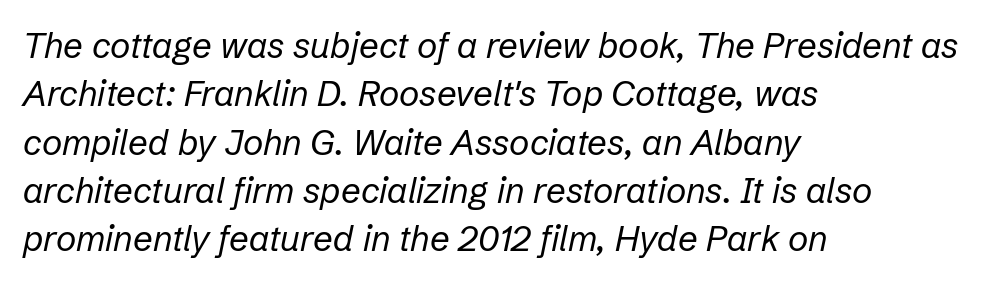
The zone under the glyphs is completely vacant. Characters are canted at an angle relative to the baseline's perpendicular. Each new line begins a customary step beneath the previous one. Character widths vary here, with narrow letters taking less room than wide ones. Which margin do the lines hug? The left one — the right edge is uneven. You could call the tracking neutral — neither tight nor loose.
